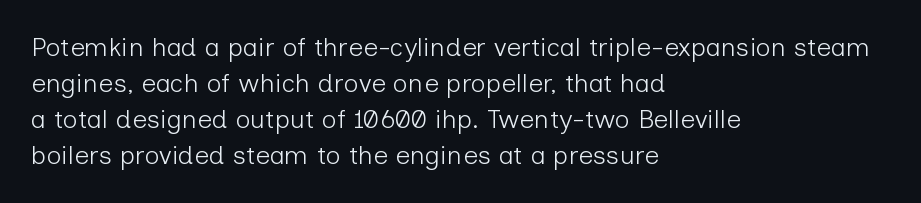
Teacher's note: observe the even left margin — that is flush-left alignment. Students, note that the glyphs here touch the page at normal intervals. Do the letters lean? They stand straight. Descenders hang freely into open space. Stem width sits at or under what a default text font uses.
